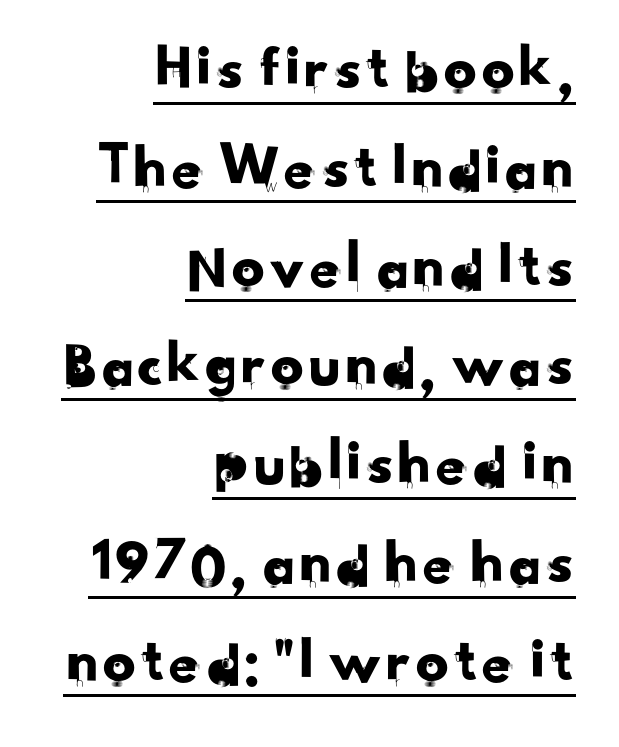
Q: Is the typeface a serif or a sans-serif typeface? A: Sans-serif.
Q: Is the text underlined? A: Yes.
Q: How is the paragraph aligned? A: Right-aligned.
Q: Is the spacing between letters normal or unusually wide? A: Normal.
Q: Is the spacing between lines tight, normal or loose? A: Normal.
Q: Width (condensed, normal, or wide)? A: Normal.
Q: Stroke contrast? A: Low.
Q: x-height? A: Small.
Q: Monospaced? A: No.
